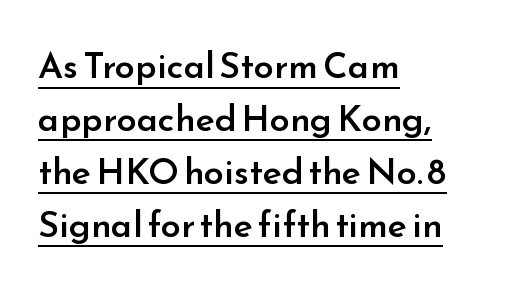
The image shows 36 px semibold sans-serif type, upright; set left-aligned, normal line spacing (1.47x), normal letter spacing, underlined; low stroke contrast and a small x-height.
